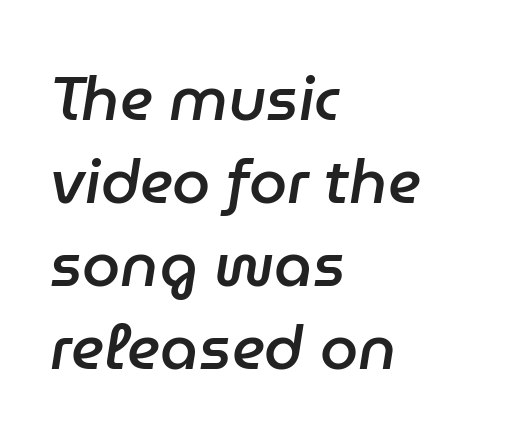
The image shows 61 px semibold type, italic (leaning right); set left-aligned, normal line spacing (1.36x), normal letter spacing, not underlined; low stroke contrast and a medium x-height.
